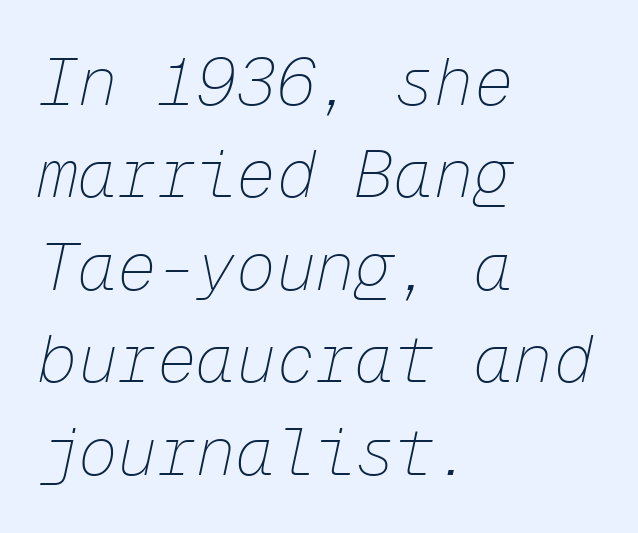
Beneath every word, the page is bare. The passage is arranged the way most books set body copy — flush left. Note the uniform advance width — an 'i' takes as much space as an 'm'. A typesetter would call this leading conventional body-copy spacing. The line texture is even and compact thanks to regular tracking. Quick note: italic.
